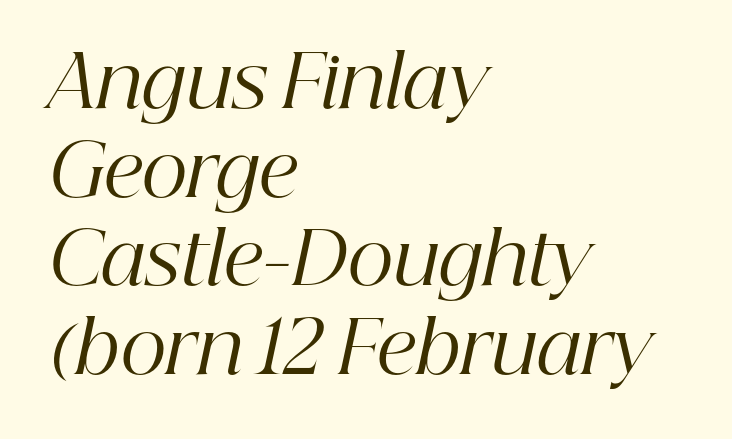
{"serif": "yes", "italic": "yes", "lean": "right", "slant_degrees": 12, "bold": "no", "weight": "regular", "width": "normal", "stroke_contrast": "high", "x_height": "medium", "monospaced": "no", "underline": "no", "align": "left", "line_spacing_ratio": 1.23, "letter_spacing": "normal", "letter_spacing_em": 0.0, "glyph_px": 72}
